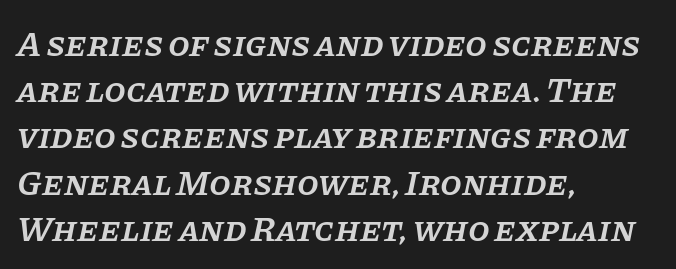
The specimen omits any rule beneath the text block's lines. Casual observation: everything's shoved over to the left. Each new line begins a customary step beneath the previous one. Do the characters align in a grid? No, the font is proportional. Emphasis-style slanted type is in use.
